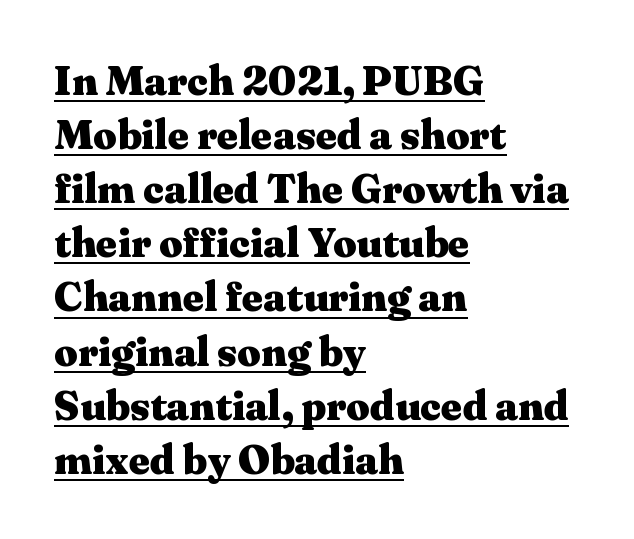
Q: Is the text bold? A: Yes.
Q: Is the text italic (slanted)? A: No, it is upright.
Q: Is the typeface a serif or a sans-serif typeface? A: Serif.
Q: Is the text underlined? A: Yes.
Q: How is the paragraph aligned? A: Left-aligned.
Q: Is the spacing between letters normal or unusually wide? A: Normal.
Q: Is the spacing between lines tight, normal or loose? A: Normal.
Q: Width (condensed, normal, or wide)? A: Wide.
Q: Stroke contrast? A: Medium.
Q: x-height? A: Medium.
Q: Monospaced? A: No.
